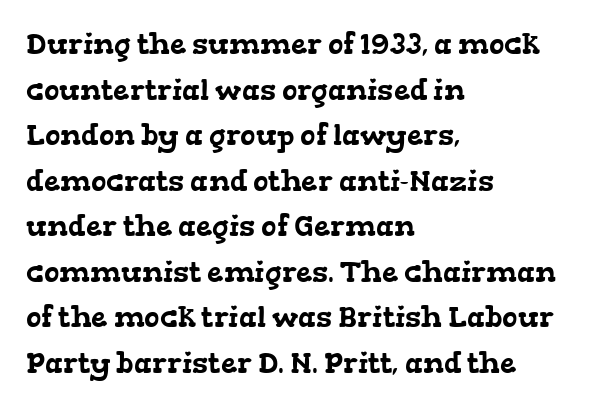
Q: Is the typeface a serif or a sans-serif typeface? A: Serif.
Q: Is the text underlined? A: No.
Q: How is the paragraph aligned? A: Left-aligned.
Q: Is the spacing between letters normal or unusually wide? A: Normal.
Q: Is the spacing between lines tight, normal or loose? A: Normal.
Q: Width (condensed, normal, or wide)? A: Wide.
Q: Stroke contrast? A: Low.
Q: x-height? A: Medium.
Q: Monospaced? A: No.
